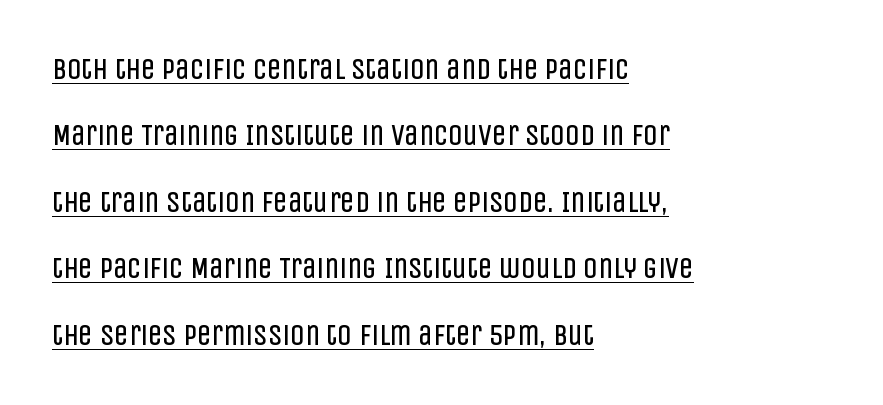
{"serif": "no", "italic": "no", "bold": "no", "weight": "regular", "width": "condensed", "stroke_contrast": "low", "x_height": "large", "monospaced": "no", "underline": "yes", "align": "left", "line_spacing": "loose", "line_spacing_ratio": 2.29, "letter_spacing": "normal", "letter_spacing_em": 0.0, "glyph_px": 29}
